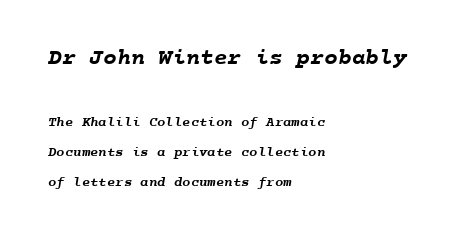
Vertical spacing — loose. Nobody touched the tracking dial on this one. Its strokes are broad and dark, the hallmark of bold type. The rag falls on the right side of this text block.
